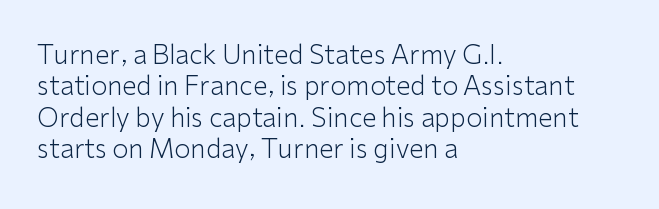
Q: Is the text bold? A: No.
Q: Is the text italic (slanted)? A: No, it is upright.
Q: Is the text underlined? A: No.
Q: How is the paragraph aligned? A: Left-aligned.
Q: Is the spacing between letters normal or unusually wide? A: Normal.
